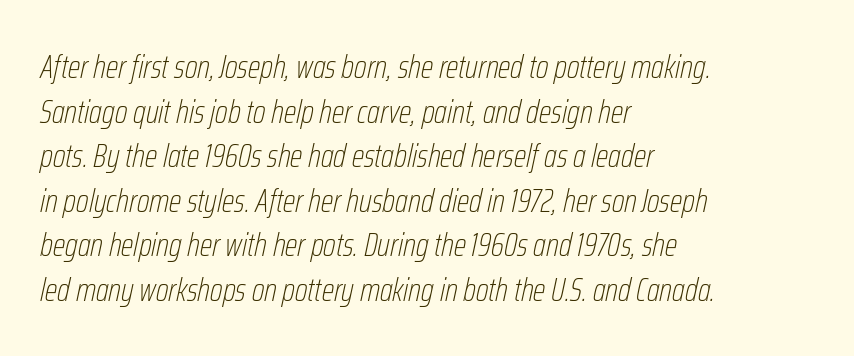
{"italic": "yes", "lean": "right", "slant_degrees": 12, "bold": "no", "weight": "thin", "width": "condensed", "stroke_contrast": "low", "x_height": "medium", "monospaced": "no", "underline": "no", "align": "left", "line_spacing": "normal", "line_spacing_ratio": 1.35, "letter_spacing": "normal", "letter_spacing_em": 0.0, "glyph_px": 33}
